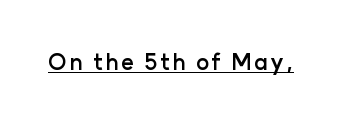
Heft: maximum for text — a bold. The rendering uses the underline text-decoration. Do the letters lean? They stand straight.
